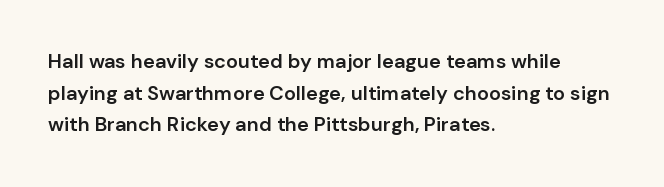
Q: Is the text bold? A: Semi-bold.
Q: Is the text italic (slanted)? A: No, it is upright.
Q: Is the text underlined? A: No.
Q: How is the paragraph aligned? A: Left-aligned.
Q: Is the spacing between letters normal or unusually wide? A: Normal.
Q: Is the spacing between lines tight, normal or loose? A: Normal.
